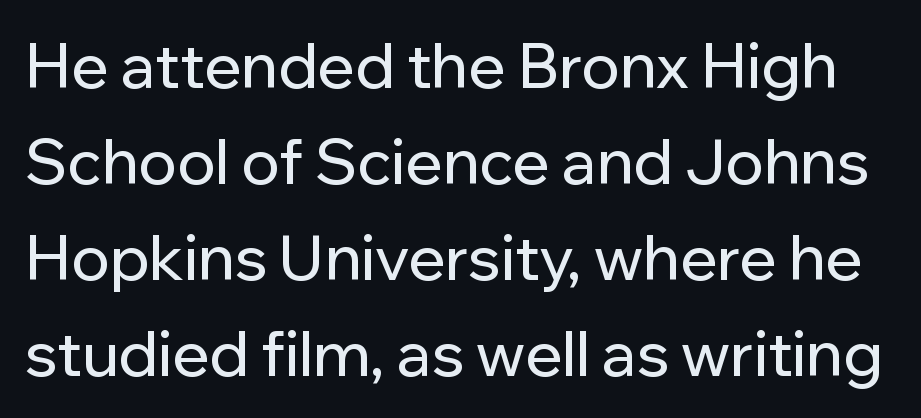
{"serif": "no", "italic": "no", "width": "normal", "stroke_contrast": "low", "x_height": "medium", "monospaced": "no", "underline": "no", "line_spacing": "normal", "line_spacing_ratio": 1.55, "letter_spacing": "normal", "letter_spacing_em": 0.0, "glyph_px": 62}
